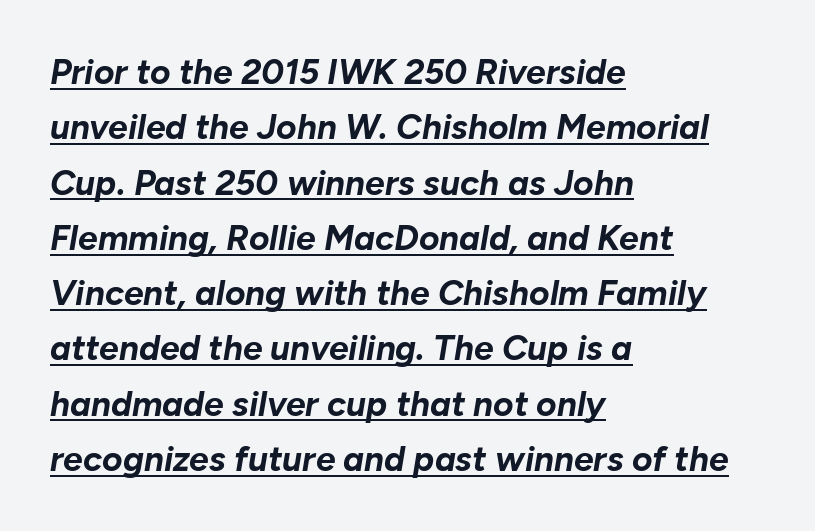
{"italic": "yes", "lean": "right", "slant_degrees": 10, "bold": "yes", "weight": "bold", "width": "normal", "stroke_contrast": "low", "x_height": "medium", "monospaced": "no", "underline": "yes", "align": "left", "line_spacing": "normal", "line_spacing_ratio": 1.58, "letter_spacing": "normal", "letter_spacing_em": 0.0, "glyph_px": 35}
